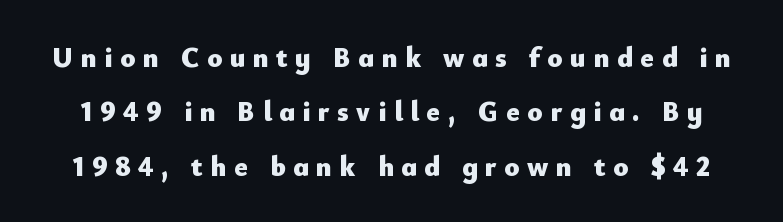
Stroke terminals: plain, sans-serif. Ascenders rise straight up at ninety degrees. The face used here is rendered with a markedly widened letterfit. Interline gaps are noticeably wide in this sample.
